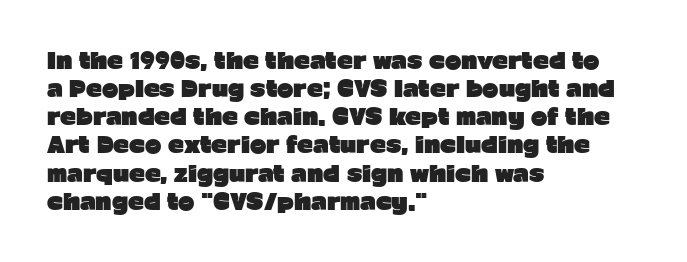
The passage is arranged the way most books set body copy — flush left. No word sits above an underline. Nobody touched the tracking dial on this one. Stroke thickness is high; the sample reads as a true bold.
